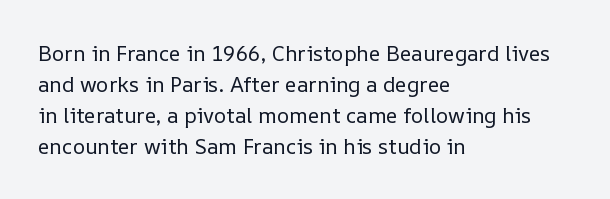
{"italic": "no", "bold": "no", "underline": "no", "align": "left", "line_spacing": "normal", "line_spacing_ratio": 1.47, "letter_spacing": "normal", "letter_spacing_em": 0.0, "glyph_px": 21}
